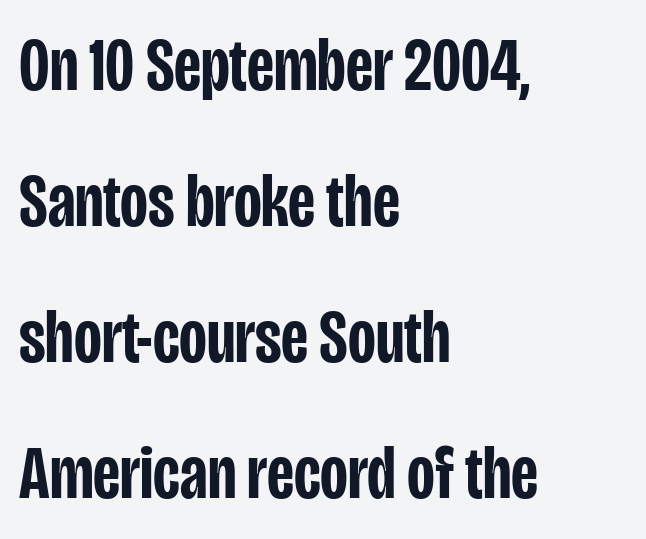
The image shows 76 px semibold, condensed sans-serif type, upright; set left-aligned, line spacing 1.79x, normal letter spacing, not underlined; low stroke contrast and a large x-height.
